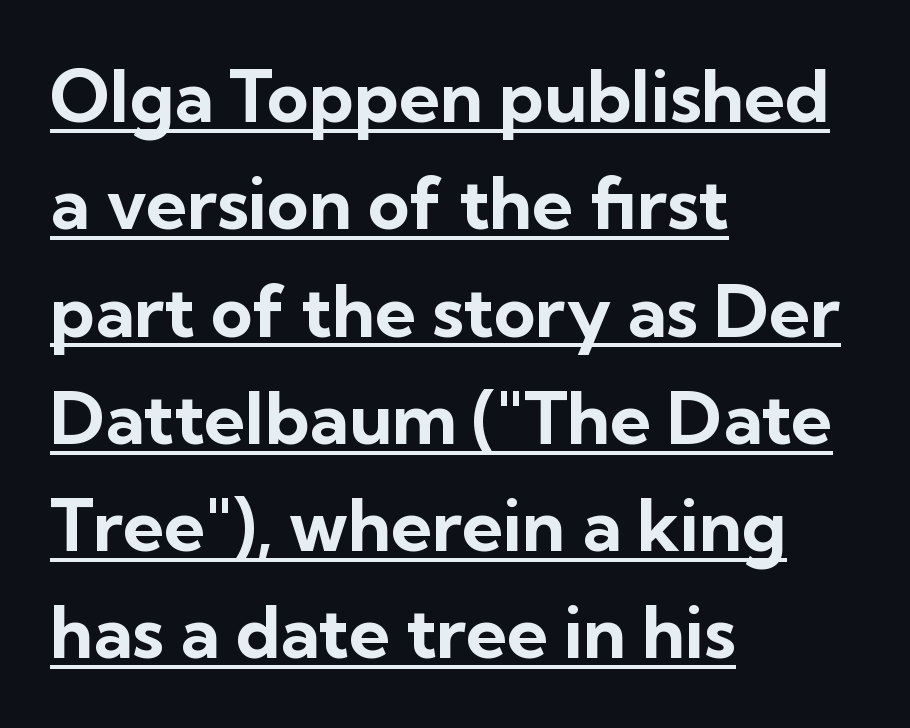
The image shows 72 px bold sans-serif type, upright; set left-aligned, normal line spacing (1.49x), normal letter spacing, underlined; low stroke contrast and a medium x-height.
